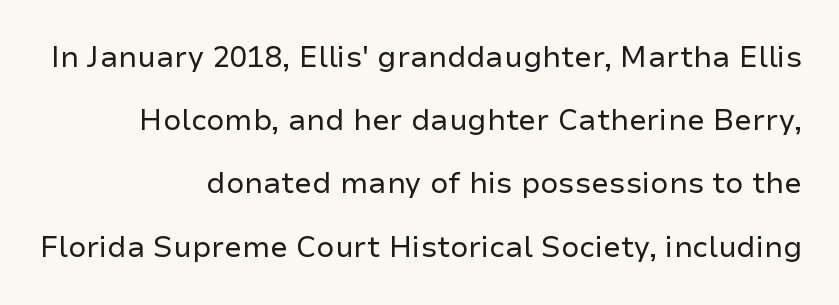
{"serif": "no", "italic": "no", "bold": "no", "weight": "regular", "width": "normal", "stroke_contrast": "low", "x_height": "medium", "monospaced": "no", "underline": "no", "align": "right", "line_spacing": "loose", "line_spacing_ratio": 2.18, "letter_spacing": "normal", "letter_spacing_em": 0.0, "glyph_px": 29}
